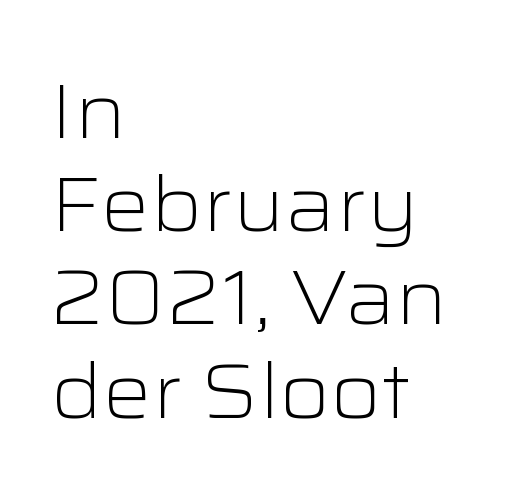
Q: Is the text bold? A: No.
Q: Is the text italic (slanted)? A: No, it is upright.
Q: Is the typeface a serif or a sans-serif typeface? A: Sans-serif.
Q: Is the text underlined? A: No.
Q: How is the paragraph aligned? A: Left-aligned.
Q: Is the spacing between letters normal or unusually wide? A: Normal.
Q: Width (condensed, normal, or wide)? A: Wide.
Q: Stroke contrast? A: Low.
Q: x-height? A: Medium.
Q: Monospaced? A: No.
